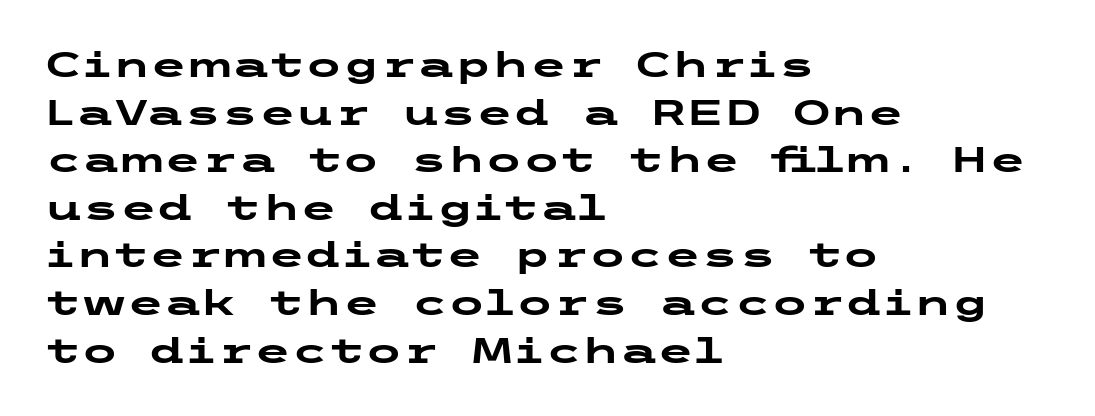
{"serif": "no", "italic": "no", "bold": "yes", "weight": "heavy", "width": "wide", "stroke_contrast": "low", "x_height": "medium", "underline": "no", "align": "left", "line_spacing": "normal", "line_spacing_ratio": 1.4, "letter_spacing": "normal", "letter_spacing_em": 0.0, "glyph_px": 34}
